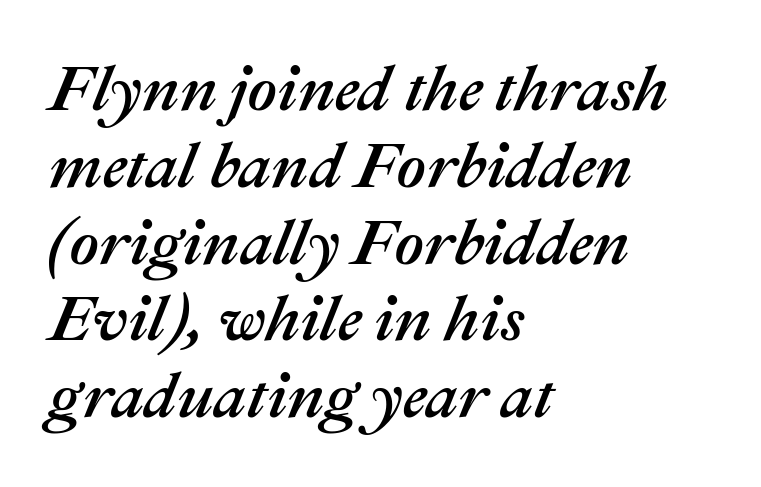
Q: Is the text italic (slanted)? A: Yes, it leans right by about 22 degrees.
Q: Is the text underlined? A: No.
Q: How is the paragraph aligned? A: Left-aligned.
Q: Is the spacing between letters normal or unusually wide? A: Normal.
Q: Width (condensed, normal, or wide)? A: Normal.
Q: Stroke contrast? A: Medium.
Q: x-height? A: Medium.
Q: Monospaced? A: No.
